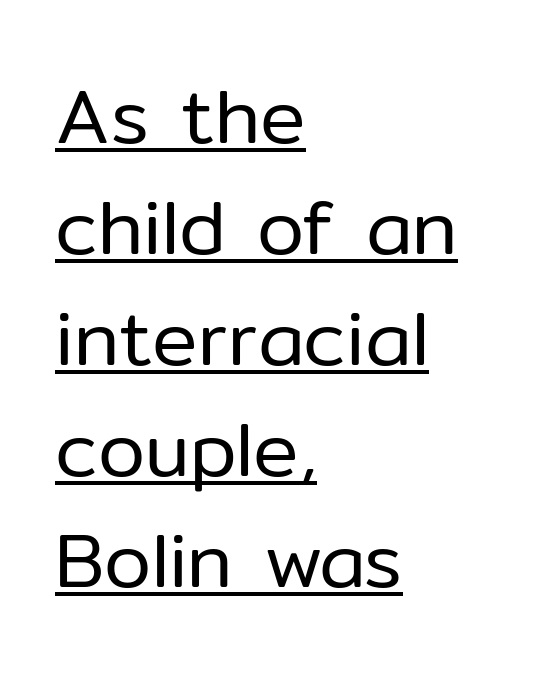
Is the block centered? No — it sits flush against the left margin. Caption: standard tracking, unaltered. Classification — sans serif. This is underlined copy, the kind a proofreader might mark for attention. Baseline-to-baseline distance is the conventional proportion of letter height.
